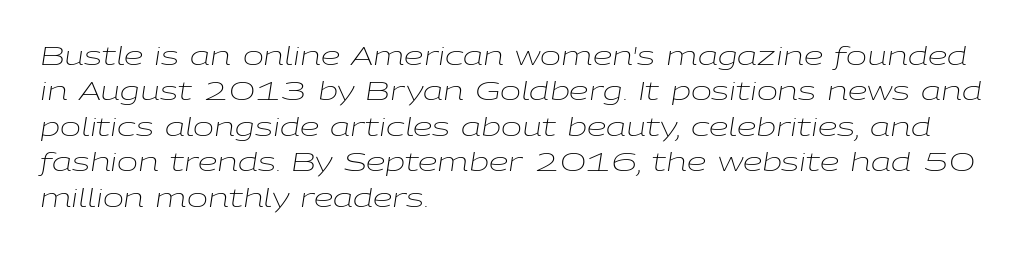
{"italic": "yes", "lean": "right", "slant_degrees": 9, "bold": "no", "underline": "no", "align": "left", "line_spacing": "normal", "line_spacing_ratio": 1.42, "letter_spacing": "normal", "letter_spacing_em": 0.0, "glyph_px": 25}
